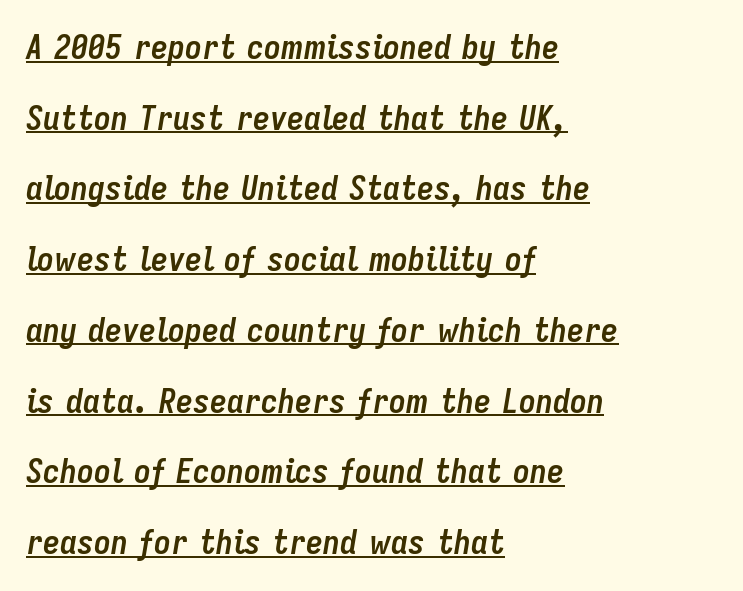
Q: Is the text bold? A: Yes.
Q: Is the text italic (slanted)? A: Yes, it leans right by about 9 degrees.
Q: Is the text underlined? A: Yes.
Q: How is the paragraph aligned? A: Left-aligned.
Q: Is the spacing between letters normal or unusually wide? A: Normal.
Q: Is the spacing between lines tight, normal or loose? A: Loose.
Q: Width (condensed, normal, or wide)? A: Condensed.
Q: Stroke contrast? A: Low.
Q: x-height? A: Medium.
Q: Monospaced? A: No.
